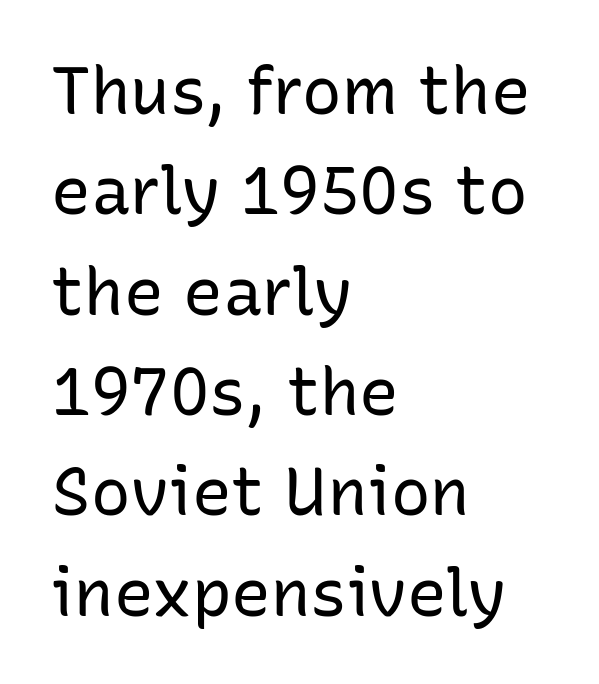
{"serif": "no", "italic": "no", "bold": "no", "weight": "regular", "width": "normal", "stroke_contrast": "low", "x_height": "medium", "monospaced": "no", "underline": "no", "align": "left", "line_spacing": "normal", "line_spacing_ratio": 1.52, "letter_spacing": "normal", "letter_spacing_em": 0.0, "glyph_px": 66}
